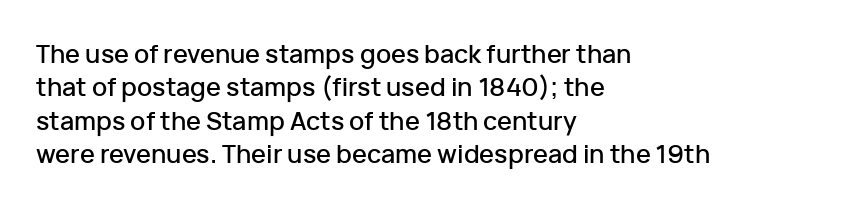
{"italic": "no", "underline": "no", "align": "left", "line_spacing": "normal", "line_spacing_ratio": 1.34, "letter_spacing": "normal", "letter_spacing_em": 0.0, "glyph_px": 25}
